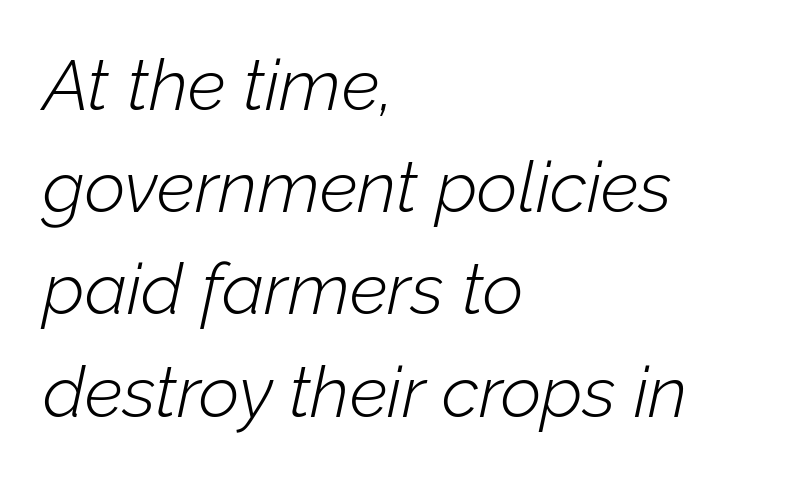
Q: Is the text bold? A: No.
Q: Is the text italic (slanted)? A: Yes, it leans right by about 12 degrees.
Q: Is the text underlined? A: No.
Q: How is the paragraph aligned? A: Left-aligned.
Q: Is the spacing between letters normal or unusually wide? A: Normal.
Q: Is the spacing between lines tight, normal or loose? A: Normal.
Q: Width (condensed, normal, or wide)? A: Normal.
Q: Stroke contrast? A: Low.
Q: x-height? A: Medium.
Q: Monospaced? A: No.
